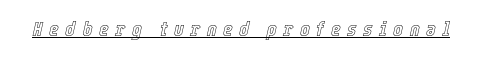
Q: Is the text italic (slanted)? A: Yes, it leans right by about 12 degrees.
Q: Is the text underlined? A: Yes.
Q: Is the spacing between letters normal or unusually wide? A: Unusually wide.
